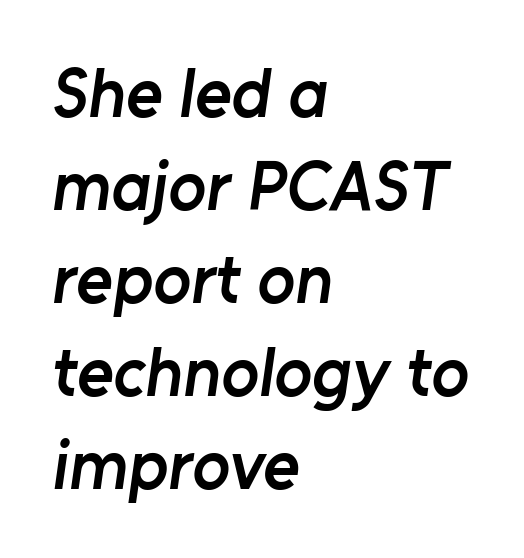
Q: Is the text bold? A: Semi-bold.
Q: Is the typeface a serif or a sans-serif typeface? A: Sans-serif.
Q: Is the text underlined? A: No.
Q: How is the paragraph aligned? A: Left-aligned.
Q: Is the spacing between letters normal or unusually wide? A: Normal.
Q: Is the spacing between lines tight, normal or loose? A: Normal.
Q: Width (condensed, normal, or wide)? A: Normal.
Q: Stroke contrast? A: Low.
Q: x-height? A: Medium.
Q: Monospaced? A: No.
